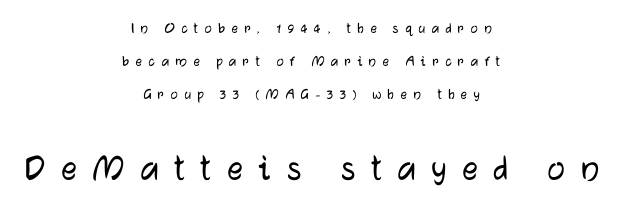
Compared with typical body copy, the letter spacing here is much looser. The block of text is sparse from top to bottom, with ample space between rows. The specimen omits any rule beneath the text block's lines. Notice how the passage keeps no hard edge, just a central spine. Unlike italic type, these characters show no tilt at all.
